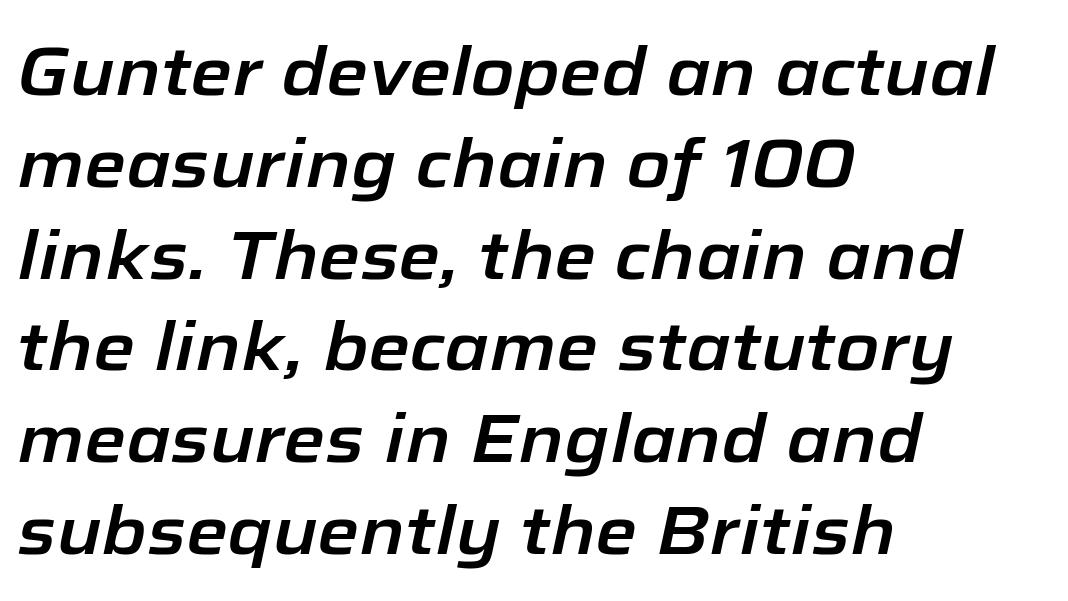
{"italic": "yes", "lean": "right", "slant_degrees": 12, "width": "normal", "stroke_contrast": "low", "x_height": "medium", "monospaced": "no", "underline": "no", "align": "left", "line_spacing": "normal", "line_spacing_ratio": 1.35, "letter_spacing": "normal", "letter_spacing_em": 0.0, "glyph_px": 68}
